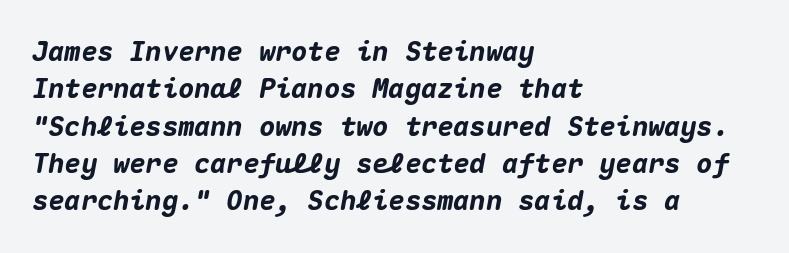
The image shows 27 px bold type, italic (leaning right); set left-aligned, normal line spacing (1.38x), normal letter spacing, not underlined.
